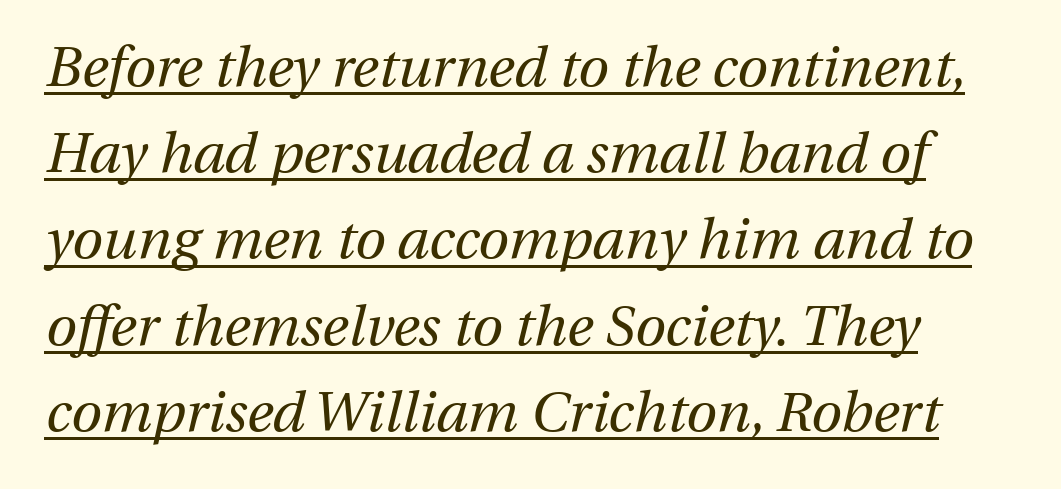
{"italic": "yes", "lean": "right", "slant_degrees": 13, "bold": "no", "weight": "regular", "width": "normal", "stroke_contrast": "medium", "x_height": "medium", "monospaced": "no", "underline": "yes", "align": "left", "line_spacing": "normal", "line_spacing_ratio": 1.54, "letter_spacing": "normal", "letter_spacing_em": 0.0, "glyph_px": 56}
